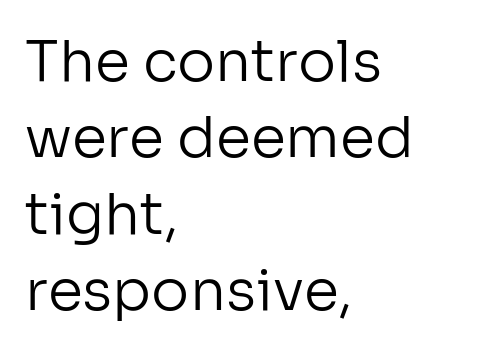
The face used here is proportionally spaced, like ordinary book or web type. Reading down the block, your eye returns to a fixed left position each line. Each new line begins a customary step beneath the previous one. This sample uses a sans-serif face. Default kerning and tracking; the words read as compact shapes.
